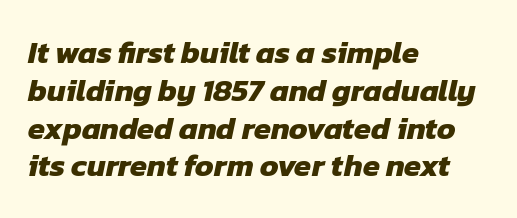
Typographically, this falls in the sans-serif category. Letters rest on an invisible, unmarked baseline. The text block is weighted toward the left margin, trailing off unevenly rightward. Looks like regular typesetting: each glyph gets only the width it needs.
